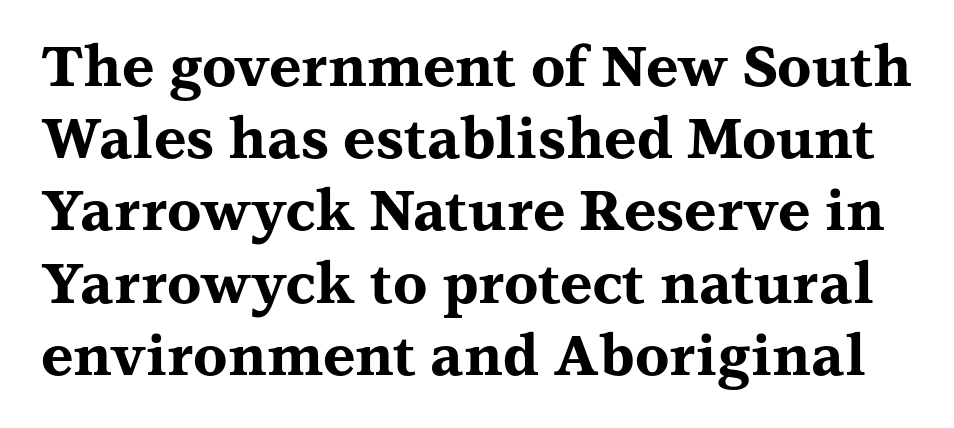
{"serif": "yes", "italic": "no", "bold": "yes", "weight": "bold", "width": "wide", "stroke_contrast": "medium", "x_height": "medium", "monospaced": "no", "underline": "no", "line_spacing": "normal", "line_spacing_ratio": 1.29, "letter_spacing": "normal", "letter_spacing_em": 0.0, "glyph_px": 56}
